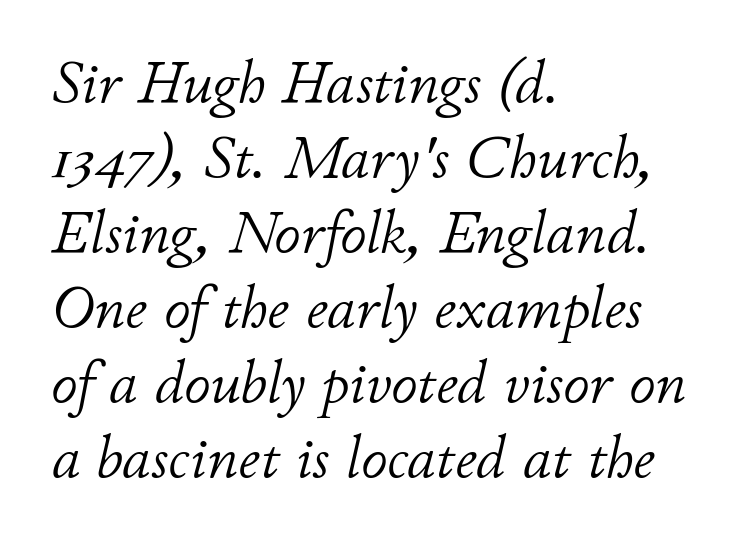
The image shows 59 px light type, italic (leaning right); set left-aligned, normal line spacing (1.27x), normal letter spacing, not underlined; low stroke contrast and a small x-height.
